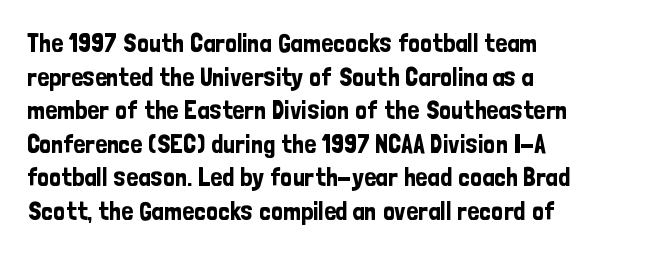
Q: Is the text italic (slanted)? A: No, it is upright.
Q: Is the text underlined? A: No.
Q: How is the paragraph aligned? A: Left-aligned.
Q: Is the spacing between letters normal or unusually wide? A: Normal.
Q: Is the spacing between lines tight, normal or loose? A: Normal.
